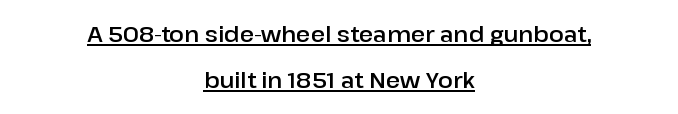
{"italic": "no", "underline": "yes", "align": "center", "line_spacing": "loose", "line_spacing_ratio": 2.11, "letter_spacing": "normal", "letter_spacing_em": 0.0, "glyph_px": 22}
